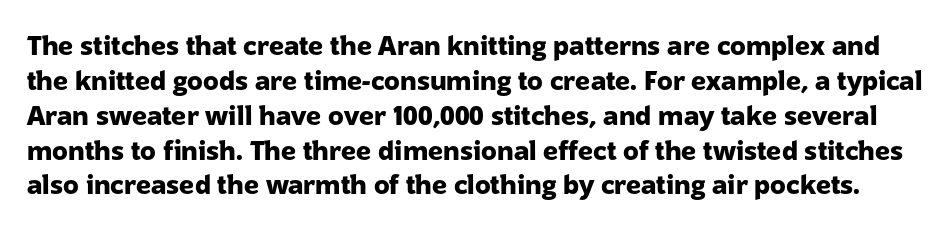
The passage shown is emphatically bold. Anything drawn beneath the words? Only blank space. Horizontal bands of white between lines are of average thickness. Italic: no, the glyphs are upright roman.
